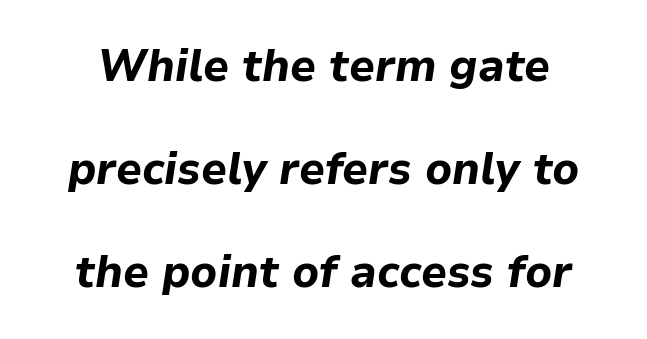
The image shows 44 px bold type, italic (leaning right); set loose line spacing (2.34x), normal letter spacing, not underlined; low stroke contrast and a medium x-height.
